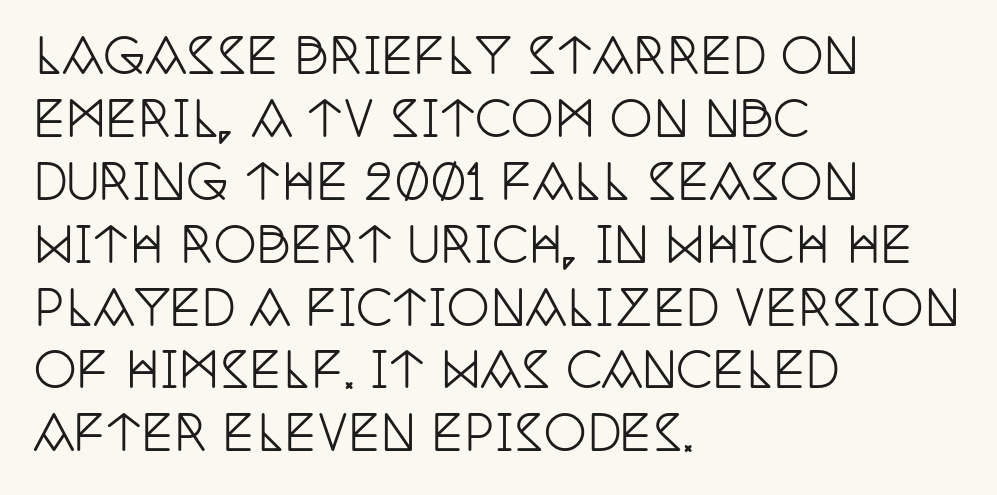
Serifs: yes, visible at the terminals of the letterforms. Check the space under the baseline: it is left empty. Look at the tracking — it's just the regular setting, nothing added. Where is the straight margin? On the left. Is this a fixed-width face? No — the glyphs have proportional, varying widths. Rendered with straight, roman letterforms.
